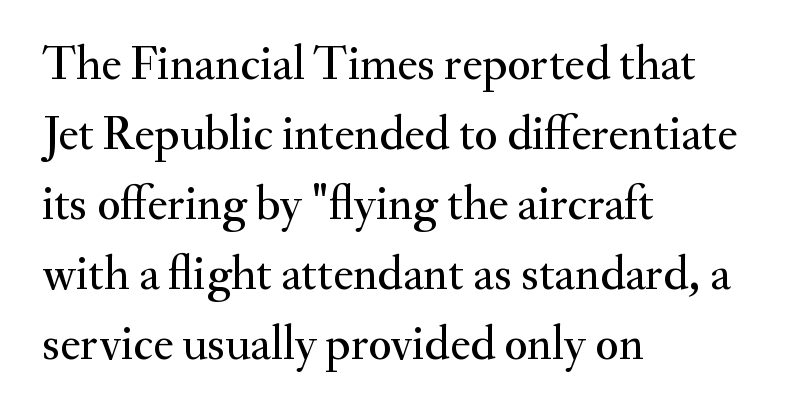
The image shows 48 px serif type, upright; set left-aligned, normal line spacing (1.46x), normal letter spacing, not underlined; medium stroke contrast and a small x-height.
